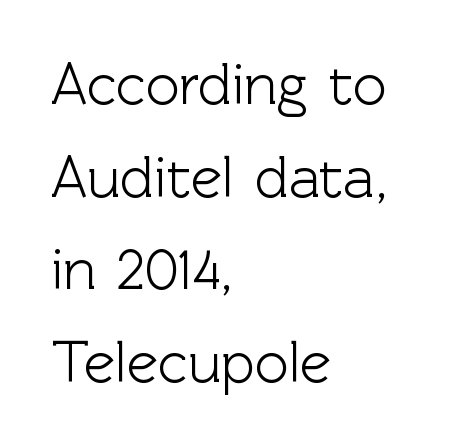
{"serif": "no", "italic": "no", "width": "normal", "x_height": "medium", "monospaced": "no", "underline": "no", "align": "left", "line_spacing": "normal", "line_spacing_ratio": 1.57, "letter_spacing": "normal", "letter_spacing_em": 0.0, "glyph_px": 59}
